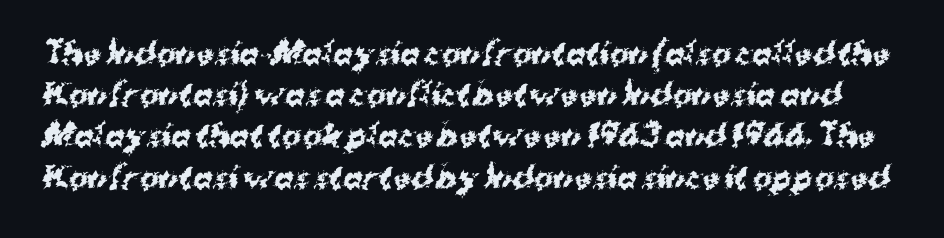
Only glyphs here, with clear space below each row. Note: no serifs on the glyphs. Is this a fixed-width face? No — the glyphs have proportional, varying widths. Compared with an ordinary text face, these strokes are far heavier — a full bold. Tracking value appears to be zero — textbook default spacing.
